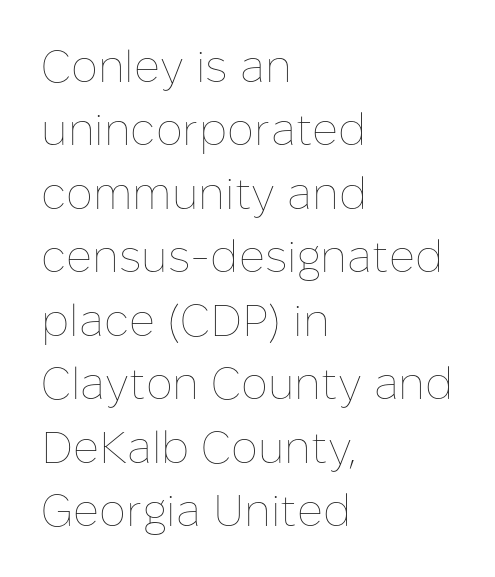
The image shows 45 px thin type, upright; set left-aligned, normal line spacing (1.41x), normal letter spacing, not underlined; low stroke contrast and a medium x-height.
